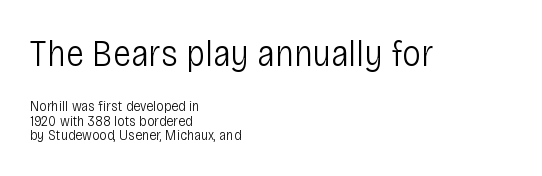
Varying glyph widths throughout — classic text-font behaviour. Stem width sits at or under what a default text font uses. No italicization has been applied; the sample stays upright. The space directly below the letters is spotless. Between these two stacked blocks, the higher one wins on size.
